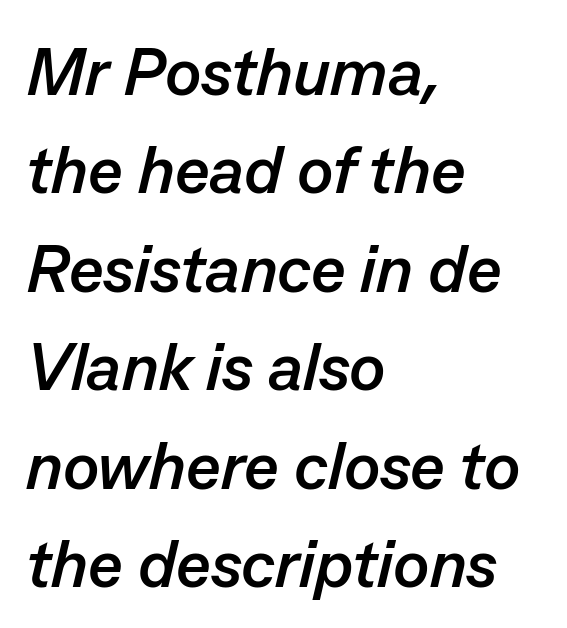
Each letter keeps its own natural width here, so spacing adapts to shape. Leading matches the norm, producing a regular column. If you drew a line through each stem, it would be angled. Each row of text sits above clean, open space. In terms of letterspacing, this is plain default setting. Pretty heavy lettering here — definitely bold.
